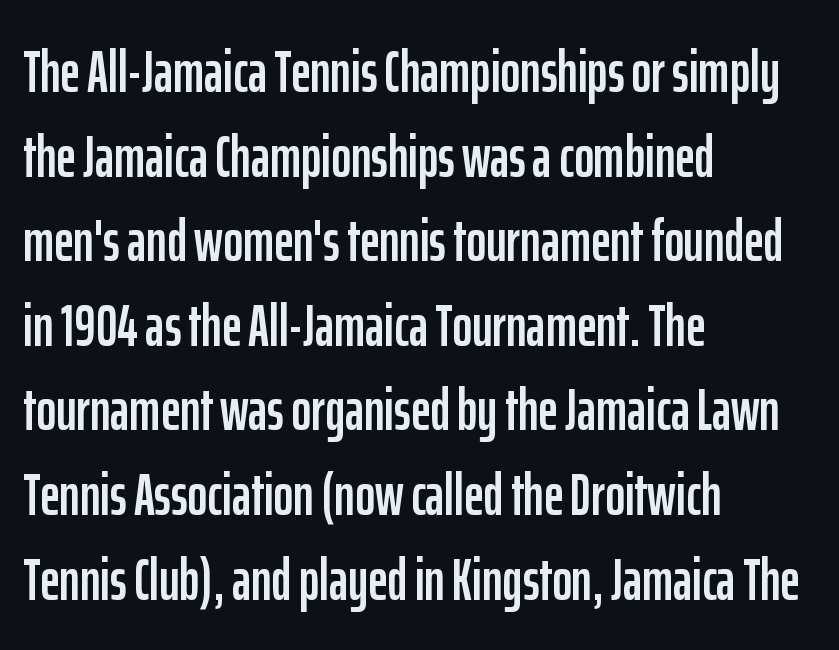
The image shows 60 px condensed sans-serif type, upright; set left-aligned, normal line spacing (1.41x), normal letter spacing, not underlined; low stroke contrast and a medium x-height.
